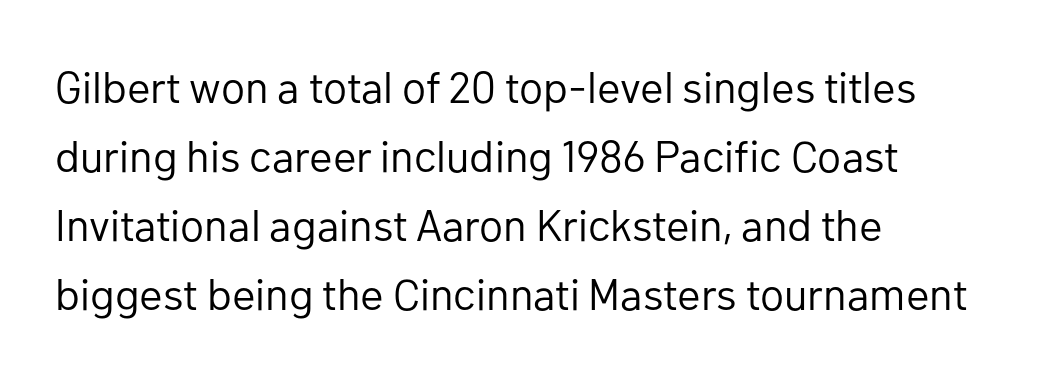
Horizontally, the lines are justified to the leading edge only. Lines of text with bare space underneath. The face looks like a standard text weight, possibly lighter. Note the varied advance widths — an 'i' is clearly narrower than an 'm'.
